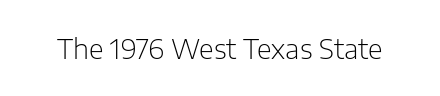
Q: Is the text bold? A: No.
Q: Is the text italic (slanted)? A: No, it is upright.
Q: Is the text underlined? A: No.
Q: Is the spacing between letters normal or unusually wide? A: Normal.
